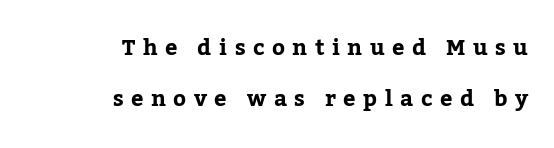
Inter-character spacing is expanded well beyond the font's built-in metrics. Characters remain perfectly vertical along every line. Quick note: underline off. Successive baselines arrive slowly, with a big drop between each. The ragged edge is on the left, which tells us the setting is flush right.
